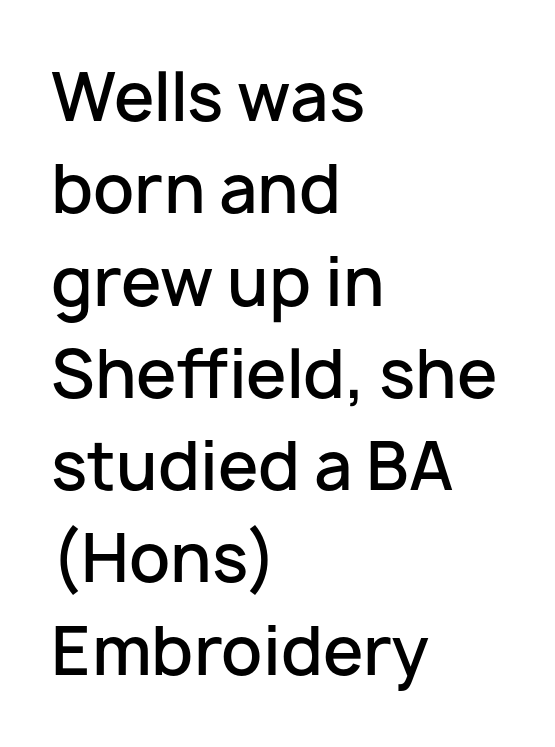
Q: Is the text bold? A: Semi-bold.
Q: Is the text italic (slanted)? A: No, it is upright.
Q: Is the typeface a serif or a sans-serif typeface? A: Sans-serif.
Q: Is the text underlined? A: No.
Q: How is the paragraph aligned? A: Left-aligned.
Q: Is the spacing between letters normal or unusually wide? A: Normal.
Q: Is the spacing between lines tight, normal or loose? A: Normal.
Q: Width (condensed, normal, or wide)? A: Normal.
Q: Stroke contrast? A: Low.
Q: x-height? A: Medium.
Q: Monospaced? A: No.
